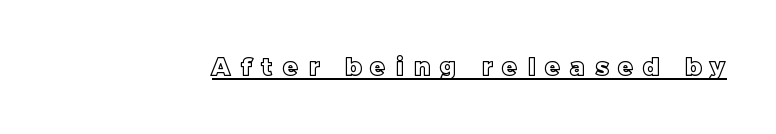
{"italic": "no", "underline": "yes", "letter_spacing": "wide", "letter_spacing_em": 0.42, "glyph_px": 24}
